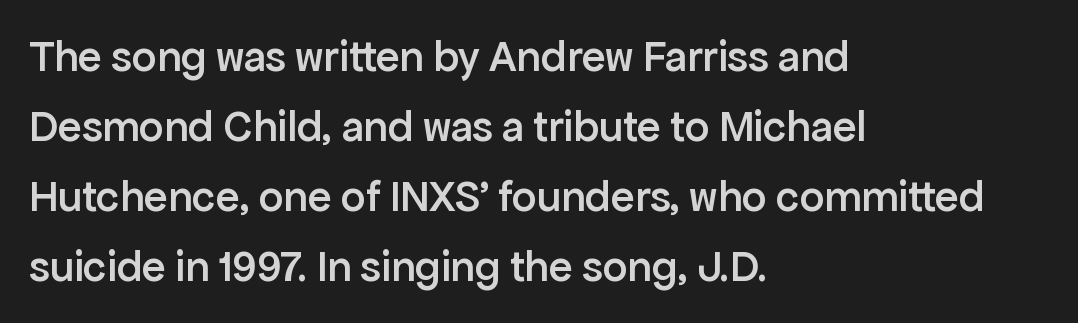
The space beneath each line is pristine and unruled. The typesetting leans somewhat heavy: a semibold. A sans-serif font was chosen for this passage. There is no visible air inserted between adjacent glyphs.
